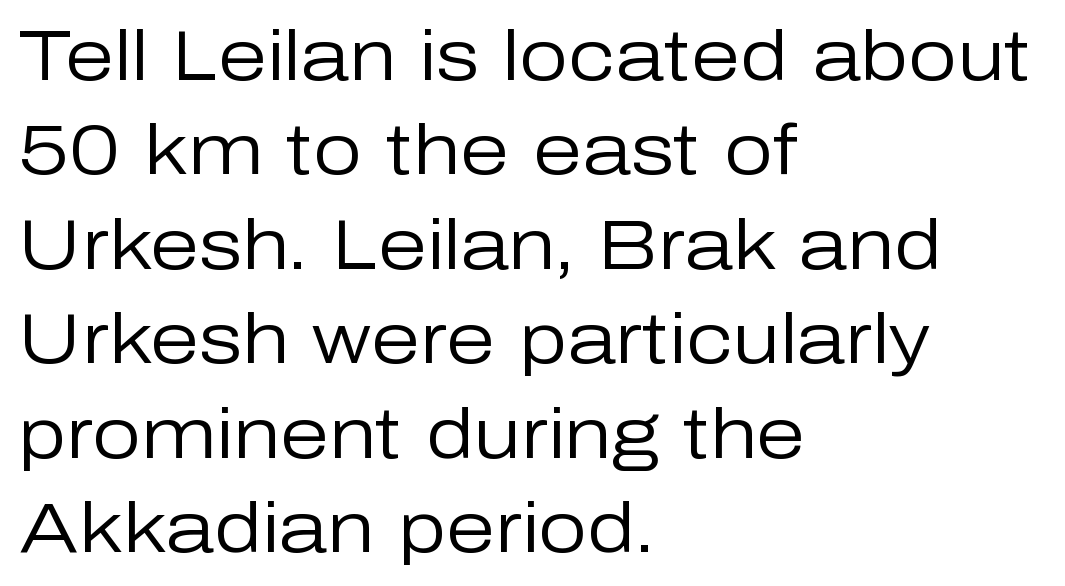
{"serif": "no", "italic": "no", "bold": "no", "weight": "regular", "width": "normal", "stroke_contrast": "low", "x_height": "medium", "monospaced": "no", "underline": "no", "align": "left", "line_spacing": "normal", "line_spacing_ratio": 1.35, "letter_spacing": "normal", "letter_spacing_em": 0.0, "glyph_px": 70}
